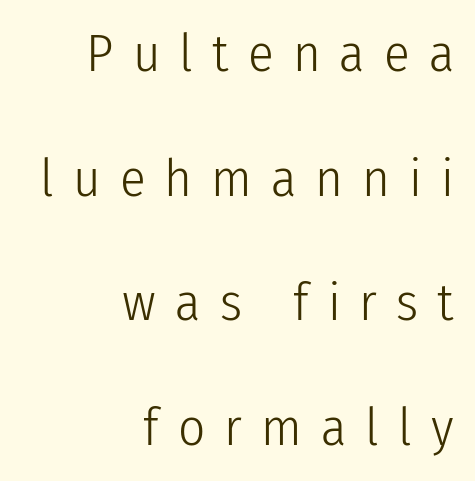
The image shows 53 px light, condensed sans-serif type, upright; set right-aligned, loose line spacing (2.35x), unusually wide letter spacing (+0.36 em), not underlined; low stroke contrast and a medium x-height.
